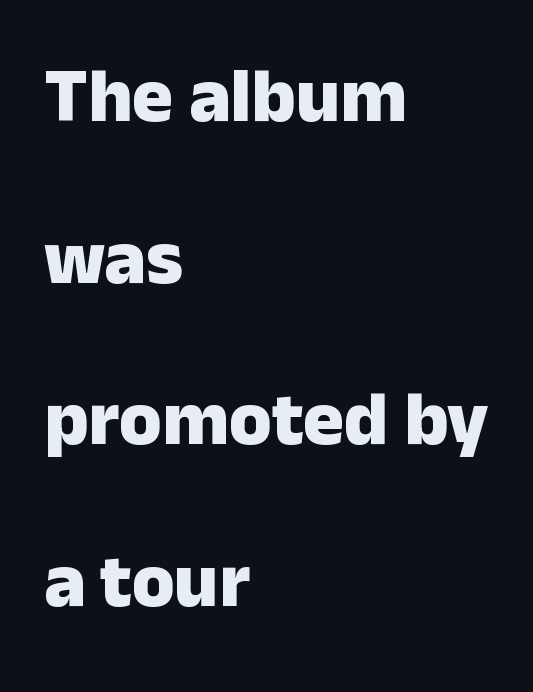
The setting favours the left margin, as ordinary paragraphs usually do. Note: no serifs on the glyphs. Any mark beneath the type? The region is blank. The axis of the letterforms is exactly vertical.
